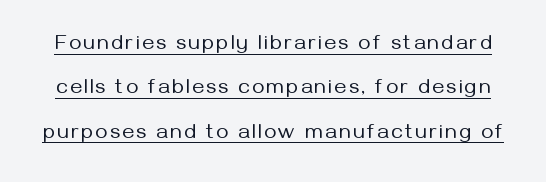
{"italic": "no", "bold": "no", "underline": "yes", "line_spacing": "loose", "line_spacing_ratio": 2.11, "glyph_px": 21}
